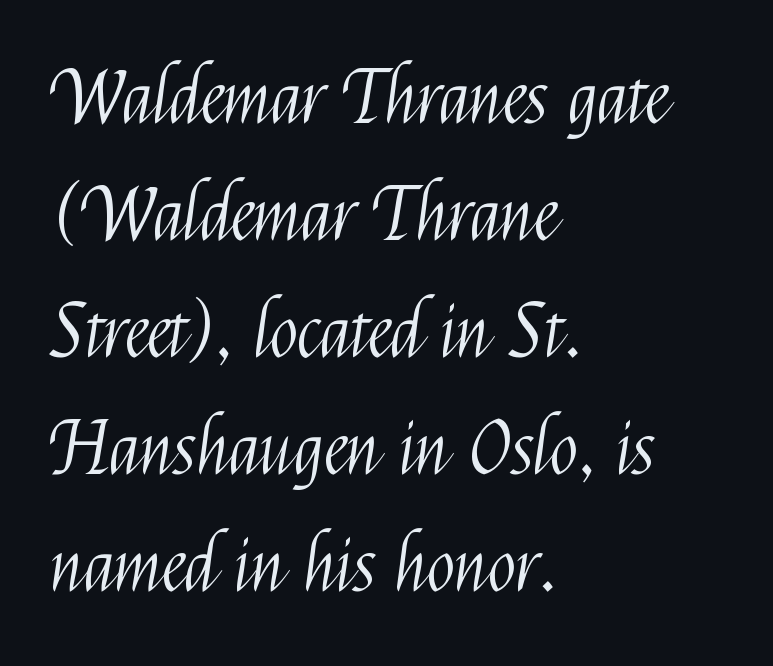
Q: Is the text bold? A: No.
Q: Is the text italic (slanted)? A: Yes.
Q: Is the typeface a serif or a sans-serif typeface? A: Sans-serif.
Q: Is the text underlined? A: No.
Q: How is the paragraph aligned? A: Left-aligned.
Q: Is the spacing between letters normal or unusually wide? A: Normal.
Q: Is the spacing between lines tight, normal or loose? A: Normal.
Q: Width (condensed, normal, or wide)? A: Condensed.
Q: Stroke contrast? A: Medium.
Q: x-height? A: Medium.
Q: Monospaced? A: No.
